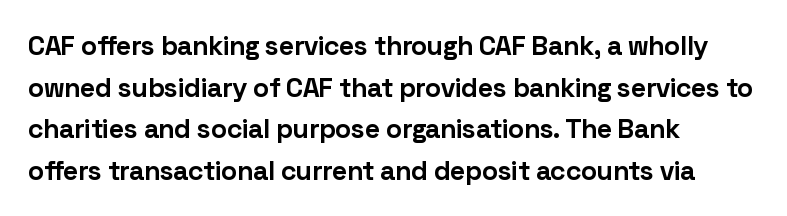
The image shows 27 px bold type, upright; set left-aligned, normal line spacing (1.54x), normal letter spacing, not underlined.
